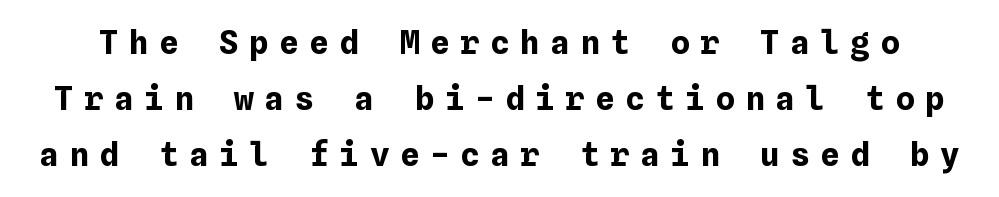
The image shows 33 px bold type, upright; set normal line spacing (1.7x), unusually wide letter spacing (+0.31 em), not underlined; low stroke contrast and a medium x-height.
